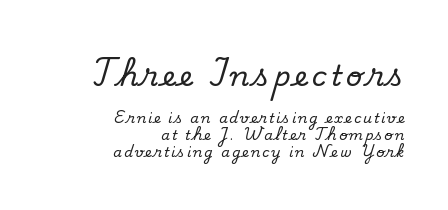
The image shows 29 px serif type; set right-aligned, line spacing 1.23x, not underlined; the first (top) block is 2.07x larger; low stroke contrast and a small x-height.
